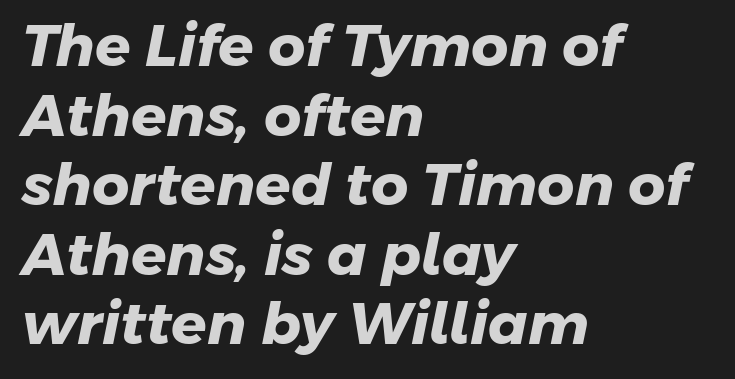
{"serif": "no", "bold": "yes", "weight": "heavy", "width": "normal", "stroke_contrast": "low", "x_height": "medium", "monospaced": "no", "underline": "no", "align": "left", "line_spacing_ratio": 1.2, "letter_spacing": "normal", "letter_spacing_em": 0.0, "glyph_px": 58}
